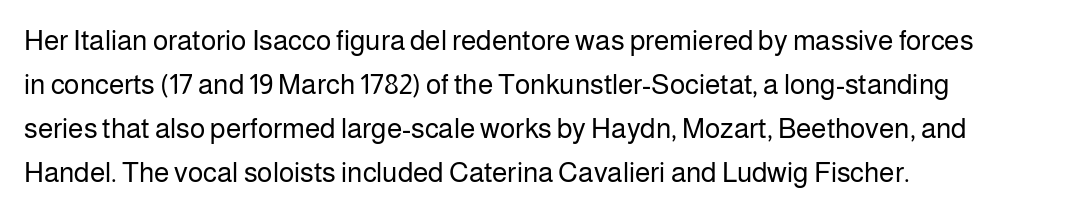
{"serif": "no", "italic": "no", "bold": "no", "weight": "regular", "width": "normal", "stroke_contrast": "low", "x_height": "medium", "monospaced": "no", "underline": "no", "align": "left", "line_spacing": "normal", "line_spacing_ratio": 1.57, "letter_spacing": "normal", "letter_spacing_em": 0.0, "glyph_px": 28}
